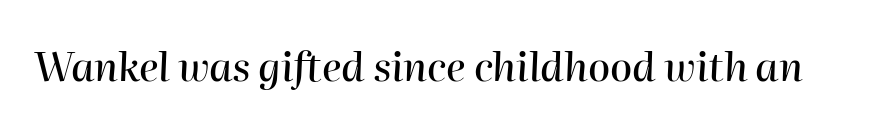
The rendering uses natural spacing where letterforms have individual widths. The passage shown is not underscored anywhere. Quick note: italic. Caption: standard tracking, unaltered.
